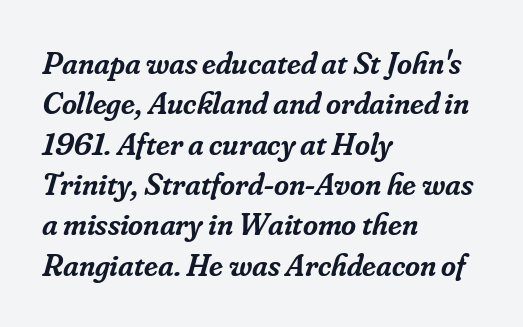
The image shows 32 px semibold serif type, italic (leaning right); set left-aligned, normal line spacing (1.26x), normal letter spacing, not underlined; low stroke contrast and a small x-height.
